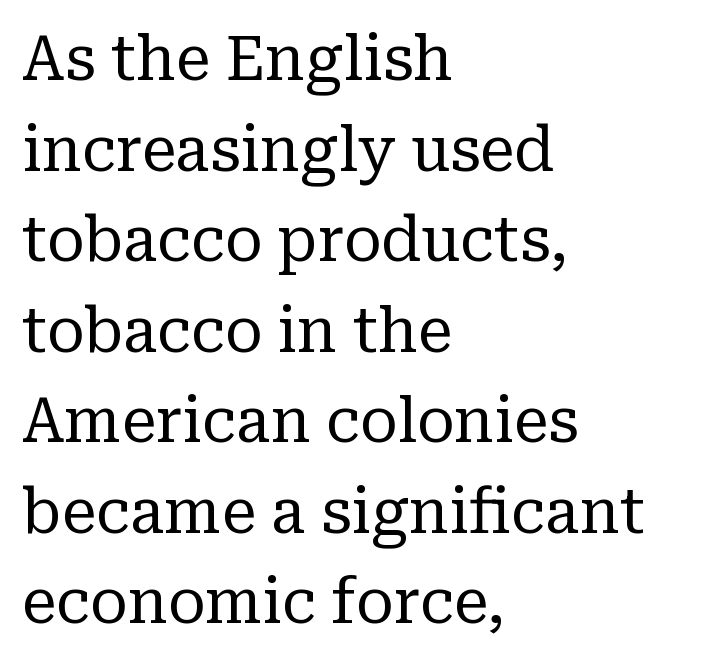
Character widths vary here, with narrow letters taking less room than wide ones. No word sits above an underline. This block has exactly the height ordinary leading produces. Notice how the stems are strictly vertical — no italics here. Visually the block forms a straight wall on the left and a jagged coastline on the right. These lines are composed in type with serifs.
